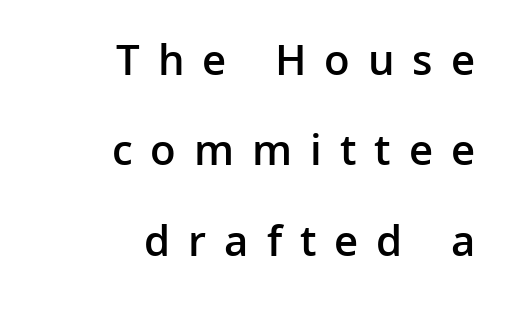
{"serif": "no", "italic": "no", "bold": "semi", "weight": "semibold", "width": "normal", "stroke_contrast": "low", "x_height": "medium", "monospaced": "no", "underline": "no", "align": "right", "line_spacing": "loose", "line_spacing_ratio": 2.01, "letter_spacing": "wide", "letter_spacing_em": 0.4, "glyph_px": 45}
